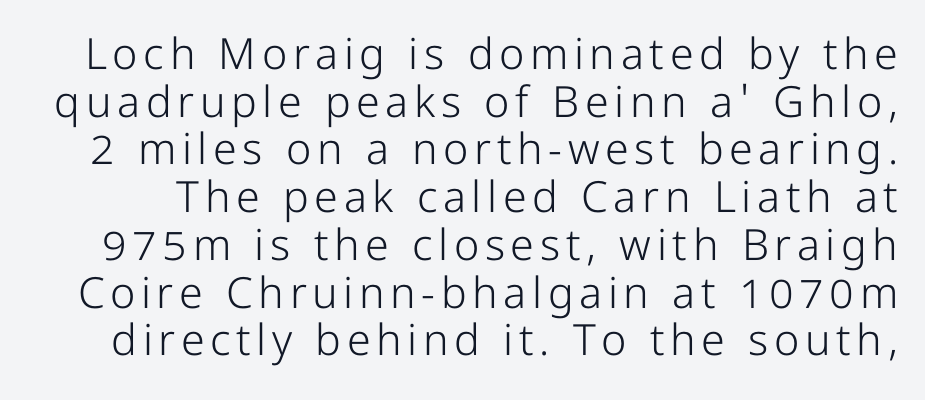
{"serif": "no", "italic": "no", "bold": "no", "weight": "light", "width": "condensed", "stroke_contrast": "low", "x_height": "medium", "monospaced": "no", "underline": "no", "line_spacing": "tight", "line_spacing_ratio": 1.11, "glyph_px": 43}
